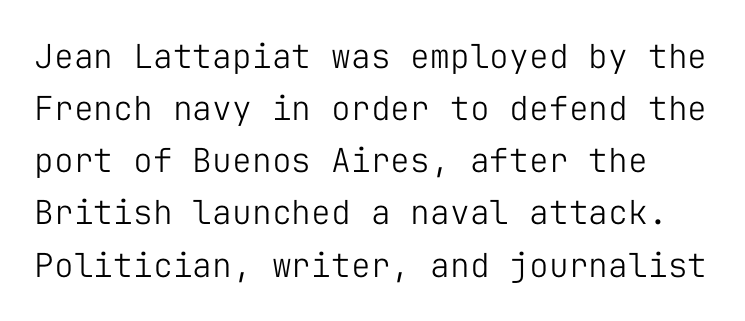
Q: Is the text bold? A: No.
Q: Is the text italic (slanted)? A: No, it is upright.
Q: Is the typeface a serif or a sans-serif typeface? A: Sans-serif.
Q: Is the text underlined? A: No.
Q: Is the spacing between letters normal or unusually wide? A: Normal.
Q: Is the spacing between lines tight, normal or loose? A: Normal.
Q: Width (condensed, normal, or wide)? A: Normal.
Q: Stroke contrast? A: Low.
Q: x-height? A: Medium.
Q: Monospaced? A: Yes.
